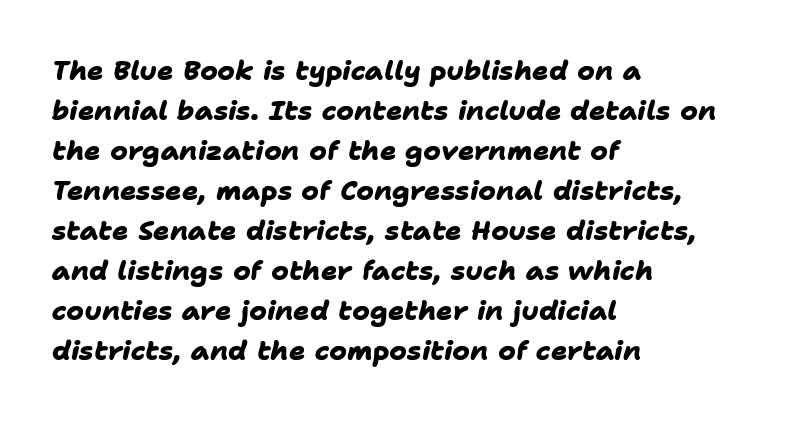
Q: Is the text bold? A: Yes.
Q: Is the text underlined? A: No.
Q: How is the paragraph aligned? A: Left-aligned.
Q: Is the spacing between letters normal or unusually wide? A: Normal.
Q: Is the spacing between lines tight, normal or loose? A: Normal.
